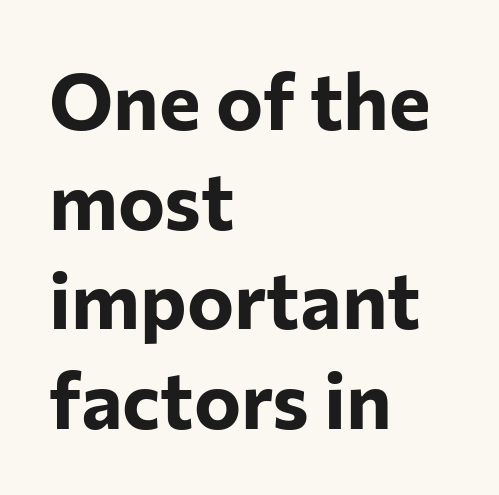
Typeset ragged right — the left edge is the straight one. Upright lettering throughout. Look at the stroke-to-counter ratio: heavy, a bold. This block has exactly the height ordinary leading produces. Classification — sans serif. This rendering leaves character spacing at its baseline value.
